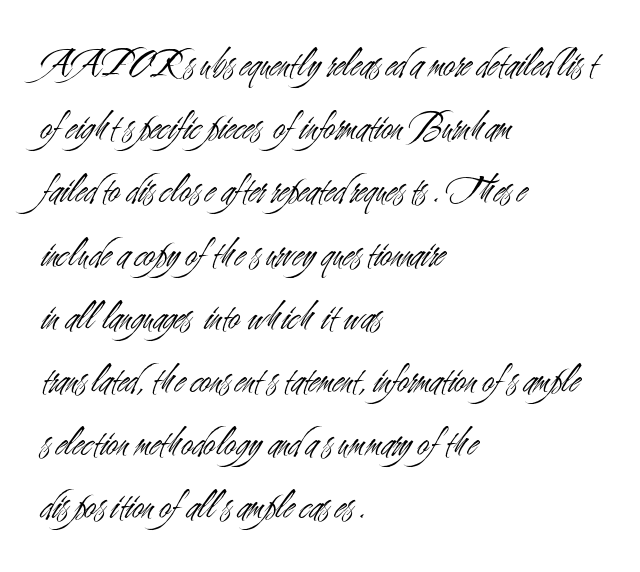
Bare-footed words on every line. Stem width sits at or under what a default text font uses. No extra tracking has been applied to these lines. Layout note: lines flush left. The line-height multiplier appears to be the usual default.
